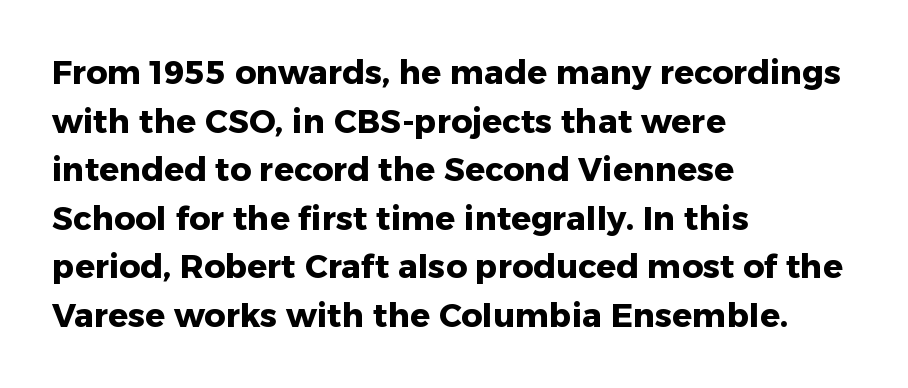
The image shows 33 px heavy sans-serif type, upright; set left-aligned, normal line spacing (1.47x), normal letter spacing, not underlined; low stroke contrast and a medium x-height.
